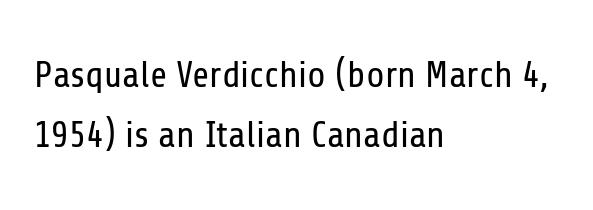
{"serif": "no", "italic": "no", "bold": "no", "weight": "regular", "width": "condensed", "stroke_contrast": "low", "x_height": "medium", "monospaced": "no", "underline": "no", "align": "left", "line_spacing": "normal", "line_spacing_ratio": 1.61, "letter_spacing": "normal", "letter_spacing_em": 0.0, "glyph_px": 37}
